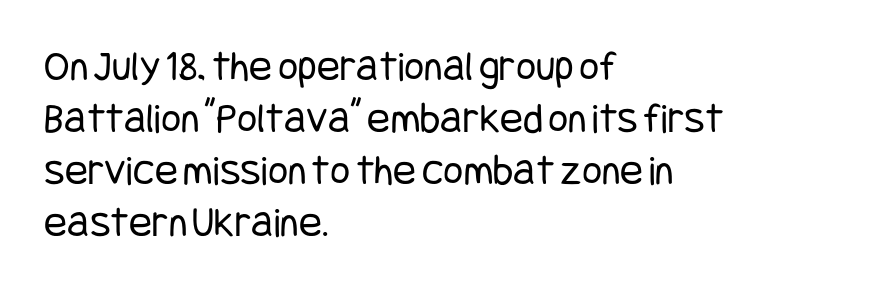
Spacing between characters is what you'd get straight out of the box. The designer went with a sans here, leaving each stem footless. The specimen reads as upright at a glance. A bare baseline throughout the passage. The face looks like a standard text weight, possibly lighter.
